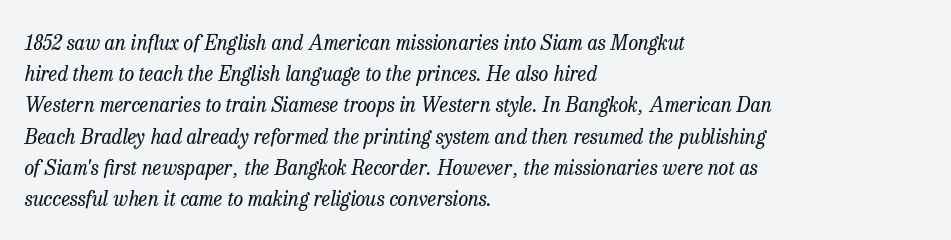
These glyphs show unthickened strokes, regular width or finer. The line texture is even and compact thanks to regular tracking. The passage shown is not underscored anywhere. Looking at the ascenders, they clearly lean. Caption: multi-line text, flush left, ragged right.
